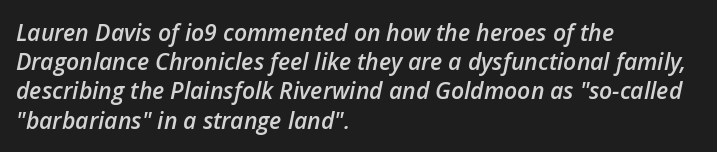
{"italic": "yes", "lean": "right", "slant_degrees": 12, "bold": "semi", "underline": "no", "align": "left", "line_spacing": "normal", "line_spacing_ratio": 1.27, "letter_spacing": "normal", "letter_spacing_em": 0.0, "glyph_px": 23}
